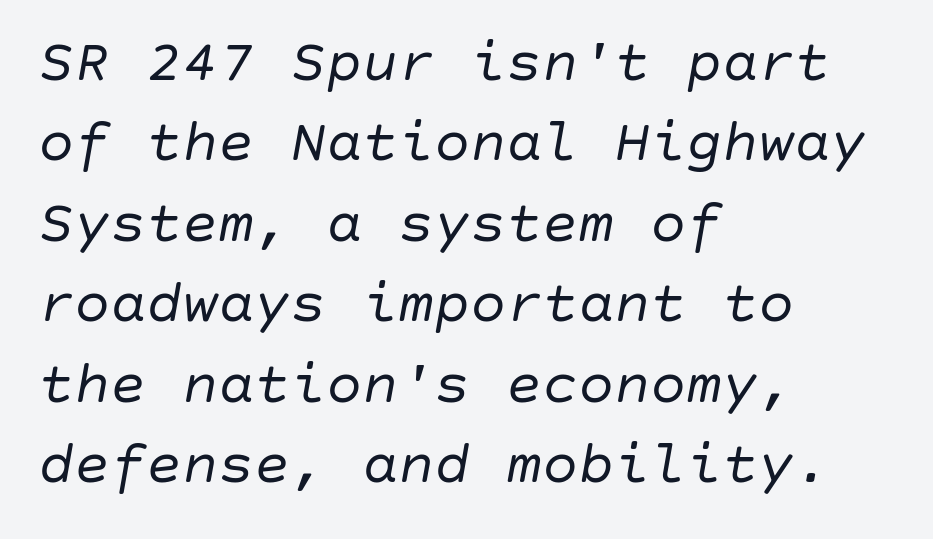
Q: Is the text bold? A: No.
Q: Is the text italic (slanted)? A: Yes, it leans right by about 10 degrees.
Q: Is the text underlined? A: No.
Q: How is the paragraph aligned? A: Left-aligned.
Q: Is the spacing between letters normal or unusually wide? A: Normal.
Q: Is the spacing between lines tight, normal or loose? A: Normal.
Q: Width (condensed, normal, or wide)? A: Normal.
Q: Stroke contrast? A: Low.
Q: x-height? A: Large.
